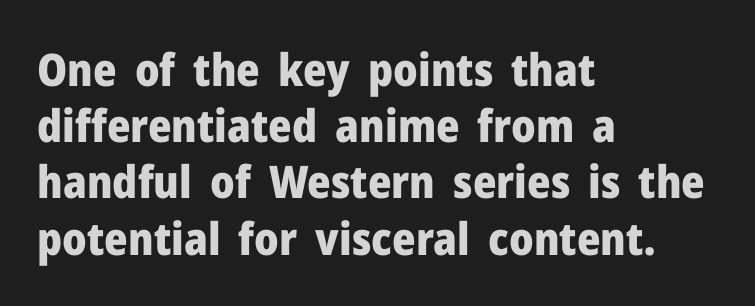
These lines were composed using upright roman letters. As a designer I'd log this as weight 700, bold. The specimen omits any rule beneath the text block's lines. In CSS terms this would be text-align: left. Are there feet on the stems? There aren't — it's a sans.
